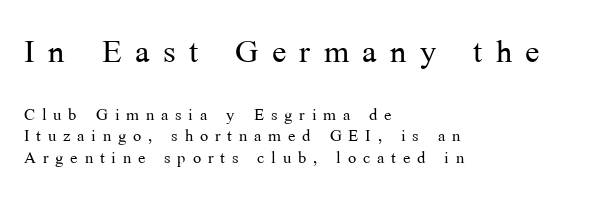
The image shows 43 px light serif type, upright; set left-aligned, tight line spacing (0.98x), unusually wide letter spacing (+0.31 em), not underlined; the first (top) block is 1.95x larger; medium stroke contrast and a medium x-height.
